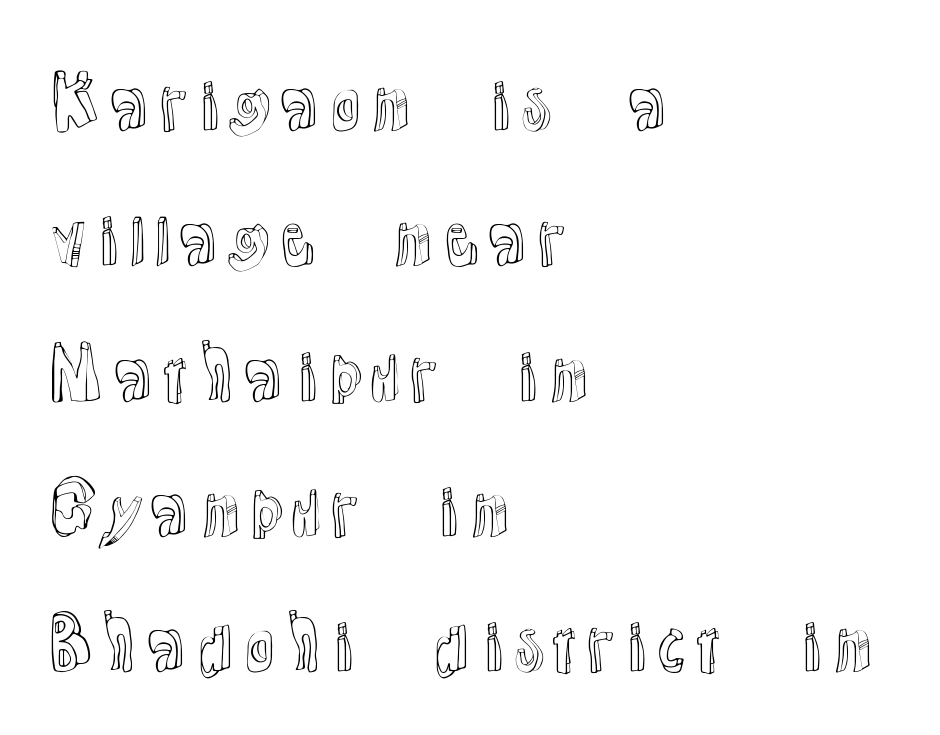
A typesetter would call this zero additional tracking. Summary of vertical rhythm: relaxed, with wide interline spacing. Glance below the letters and you will spot only blank space. Do the letters lean? They stand straight. The rendering uses natural spacing where letterforms have individual widths. These lines stack with their left ends in a neat column.
